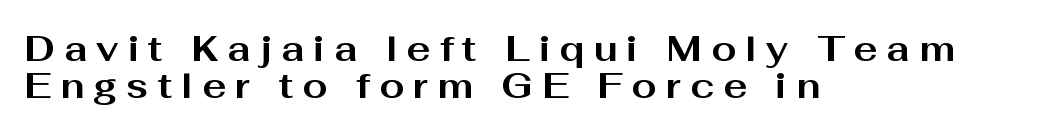
This sample has the flowing, uneven cadence of proportional lettering. Nope, no serifs anywhere on these letters. Observe the wide spacing: letters keep a clear distance from each other. Bare-footed words on every line.
